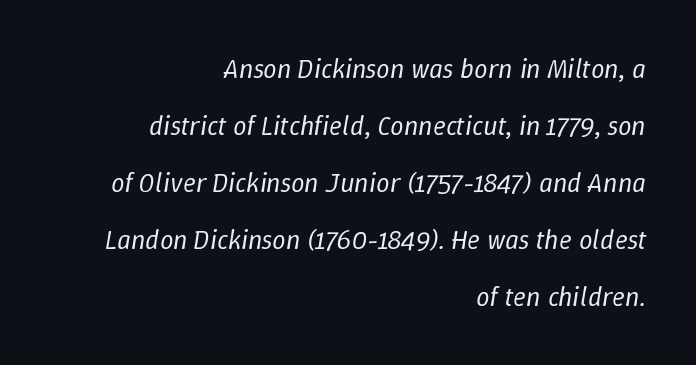
Q: Is the text bold? A: No.
Q: Is the text italic (slanted)? A: Yes, it leans right by about 9 degrees.
Q: Is the text underlined? A: No.
Q: How is the paragraph aligned? A: Right-aligned.
Q: Is the spacing between letters normal or unusually wide? A: Normal.
Q: Is the spacing between lines tight, normal or loose? A: Loose.
